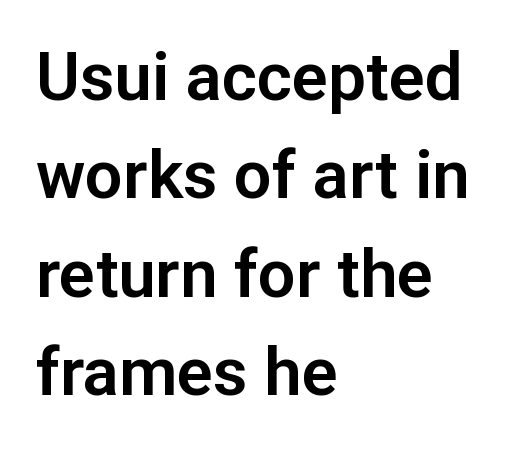
Q: Is the text italic (slanted)? A: No, it is upright.
Q: Is the typeface a serif or a sans-serif typeface? A: Sans-serif.
Q: Is the text underlined? A: No.
Q: How is the paragraph aligned? A: Left-aligned.
Q: Is the spacing between letters normal or unusually wide? A: Normal.
Q: Is the spacing between lines tight, normal or loose? A: Normal.
Q: Width (condensed, normal, or wide)? A: Normal.
Q: Stroke contrast? A: Low.
Q: x-height? A: Medium.
Q: Monospaced? A: No.
